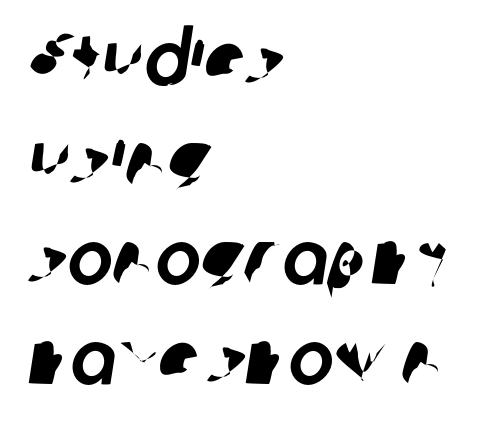
The gaps between neighbouring characters are ordinary and unremarkable. Leftover space on each line is placed entirely after the last word. Baseline-to-baseline distance is the conventional proportion of letter height. The type family on display is of the sans-serif kind. The letters advance in unequal steps, a hallmark of proportional type. The area under the type is left untouched.
